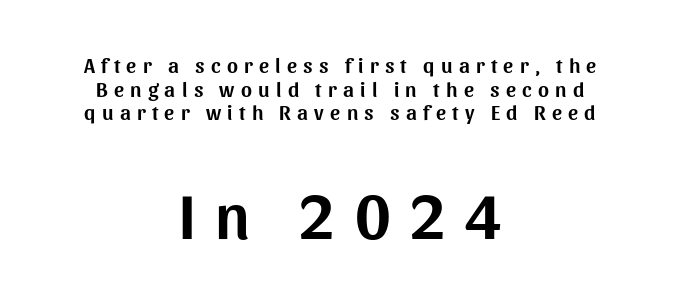
Q: Is the text italic (slanted)? A: No, it is upright.
Q: Is the typeface a serif or a sans-serif typeface? A: Sans-serif.
Q: Is the text underlined? A: No.
Q: How is the paragraph aligned? A: Centered.
Q: Is the spacing between letters normal or unusually wide? A: Unusually wide.
Q: Is the spacing between lines tight, normal or loose? A: Tight.
Q: Which block of text is set in a larger size, the first (top) or the second (bottom)? A: The second (bottom) one.
Q: Width (condensed, normal, or wide)? A: Normal.
Q: Stroke contrast? A: Medium.
Q: x-height? A: Medium.
Q: Monospaced? A: No.
